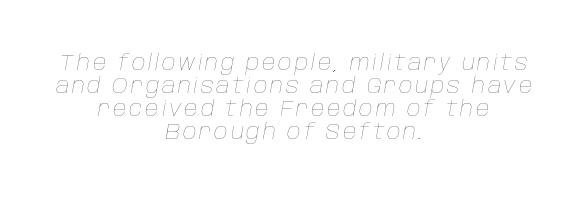
{"italic": "yes", "lean": "right", "slant_degrees": 10, "bold": "no", "underline": "no", "align": "center", "line_spacing": "tight", "line_spacing_ratio": 1.09, "glyph_px": 21}
